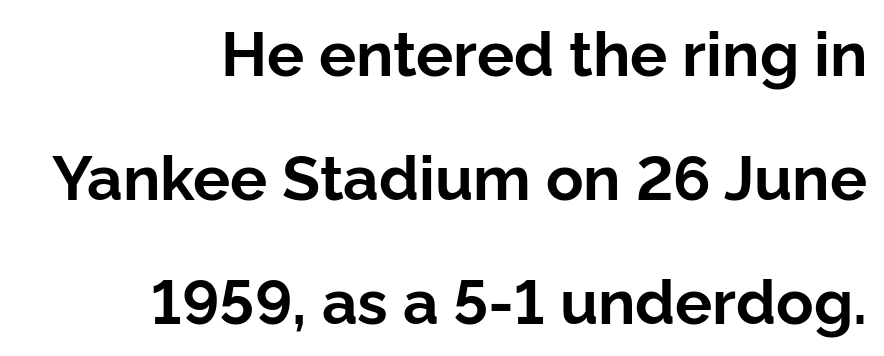
The image shows 62 px bold sans-serif type, upright; set right-aligned, loose line spacing (2.0x), normal letter spacing, not underlined; low stroke contrast and a medium x-height.
